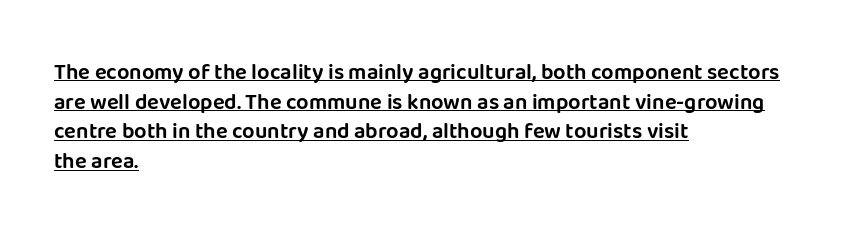
Beneath each row of characters lies a ruled line. Notice how descenders clear the ascenders below comfortably — that's standard leading. Posture: vertical. The type is set solid horizontally, with unmodified tracking. The compositor pushed each line to the left boundary.
